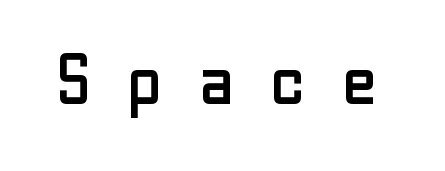
{"serif": "no", "italic": "no", "bold": "no", "weight": "regular", "width": "normal", "stroke_contrast": "low", "x_height": "medium", "monospaced": "no", "underline": "no", "letter_spacing": "wide", "letter_spacing_em": 0.45, "glyph_px": 69}
